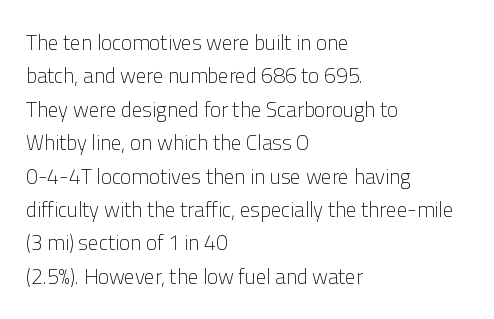
The image shows 21 px text type, upright; set left-aligned, normal line spacing (1.59x), normal letter spacing, not underlined.
